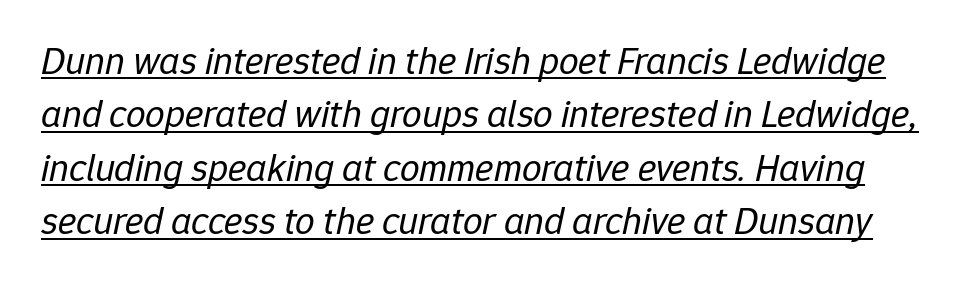
The image shows 39 px regular-weight type, italic (leaning right); set normal line spacing (1.37x), normal letter spacing, underlined; low stroke contrast and a medium x-height.
